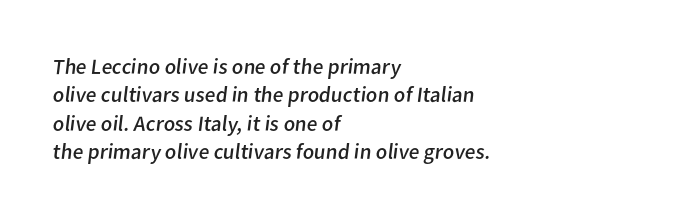
{"bold": "no", "underline": "no", "align": "left", "line_spacing": "normal", "line_spacing_ratio": 1.29, "letter_spacing": "normal", "letter_spacing_em": 0.0, "glyph_px": 22}
